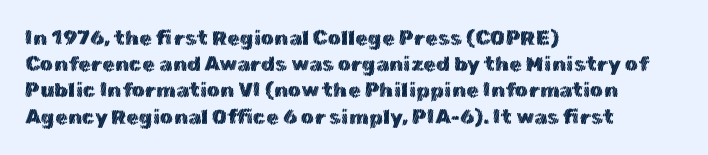
A typesetter would call this leading conventional body-copy spacing. Upright lettering throughout. This rendering uses left alignment, leaving the right contour irregular. The letterforms sit shoulder to shoulder at normal distance. Decoration check: the copy has no underline.
